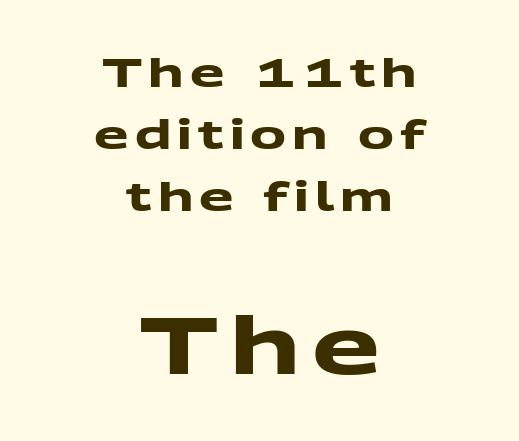
{"serif": "no", "bold": "yes", "weight": "heavy", "width": "wide", "stroke_contrast": "medium", "x_height": "medium", "monospaced": "no", "underline": "no", "align": "center", "line_spacing": "normal", "line_spacing_ratio": 1.55, "larger_block": "second", "size_ratio": 1.98, "glyph_px": 79}
